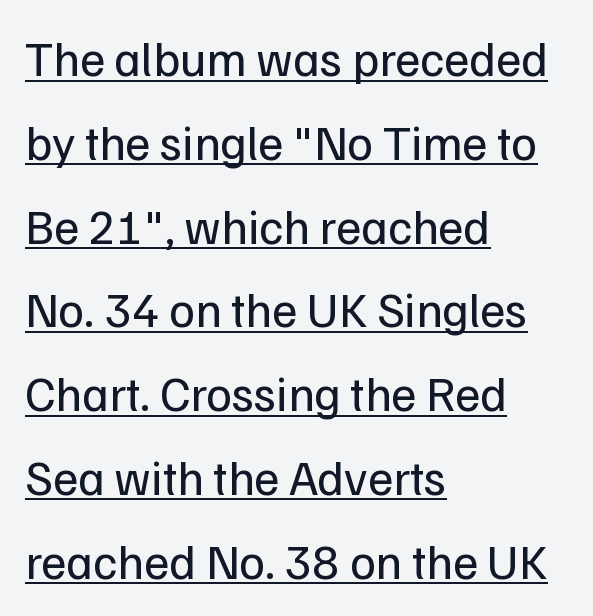
{"serif": "no", "italic": "no", "bold": "no", "weight": "regular", "width": "normal", "stroke_contrast": "low", "x_height": "medium", "monospaced": "no", "underline": "yes", "align": "left", "line_spacing_ratio": 1.71, "letter_spacing": "normal", "letter_spacing_em": 0.0, "glyph_px": 49}
